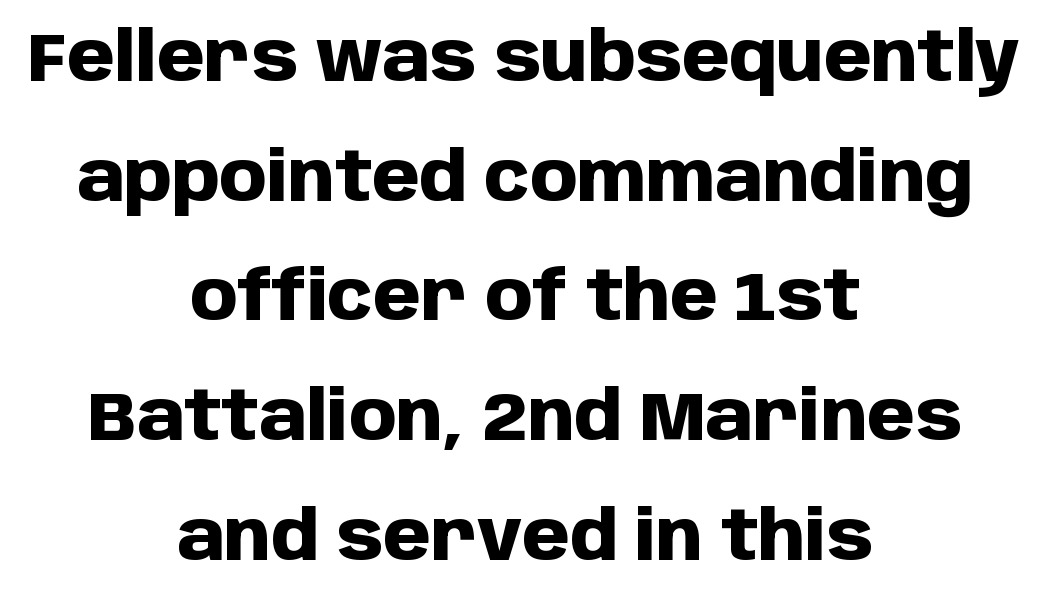
Q: Is the text bold? A: Yes.
Q: Is the text italic (slanted)? A: No, it is upright.
Q: Is the typeface a serif or a sans-serif typeface? A: Sans-serif.
Q: Is the text underlined? A: No.
Q: How is the paragraph aligned? A: Centered.
Q: Is the spacing between letters normal or unusually wide? A: Normal.
Q: Width (condensed, normal, or wide)? A: Normal.
Q: Stroke contrast? A: Low.
Q: x-height? A: Large.
Q: Monospaced? A: No.
